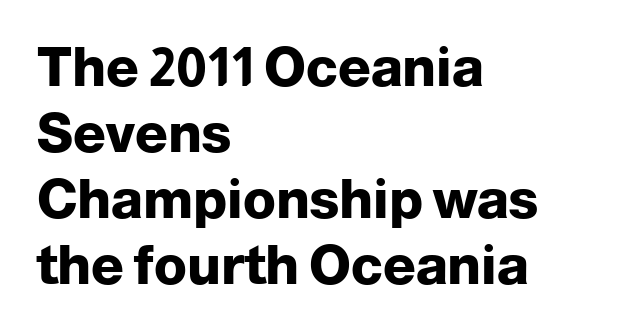
The image shows 54 px heavy sans-serif type, upright; set left-aligned, line spacing 1.22x, normal letter spacing, not underlined; low stroke contrast and a medium x-height.
